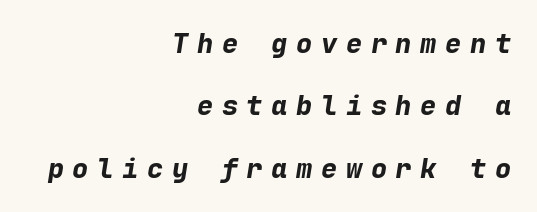
Q: Is the text bold? A: Yes.
Q: Is the text italic (slanted)? A: Yes, it leans right by about 9 degrees.
Q: Is the text underlined? A: No.
Q: How is the paragraph aligned? A: Right-aligned.
Q: Is the spacing between letters normal or unusually wide? A: Unusually wide.
Q: Is the spacing between lines tight, normal or loose? A: Loose.
